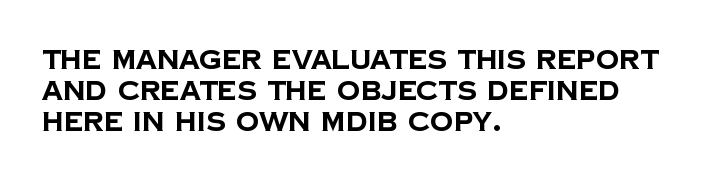
Letters rest on an invisible, unmarked baseline. This sample uses plain, unmodified letter spacing. Students, this is bold: see how much ink each stroke carries. Every row of glyphs begins at an identical x-position on the left.
